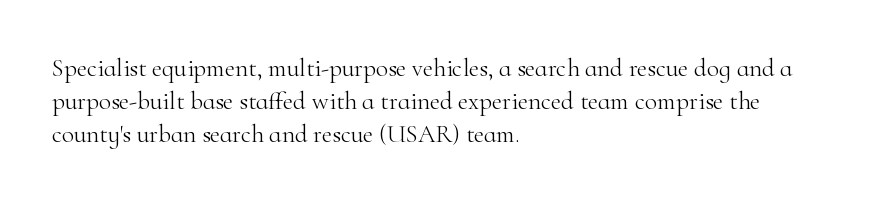
The image shows 25 px text type, upright; set left-aligned, normal line spacing (1.32x), normal letter spacing, not underlined.
